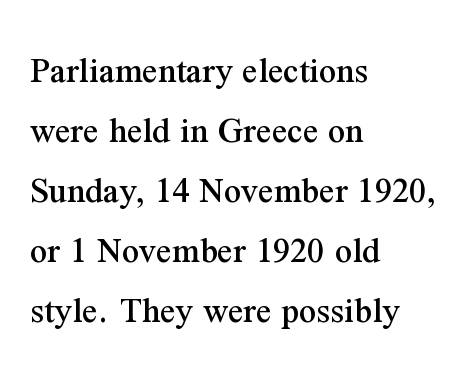
The image shows 38 px serif type, upright; set left-aligned, normal line spacing (1.58x), normal letter spacing, not underlined; medium stroke contrast and a medium x-height.
